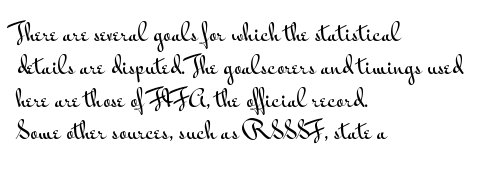
The image shows 22 px text type; set left-aligned, normal line spacing (1.49x), normal letter spacing, not underlined.
